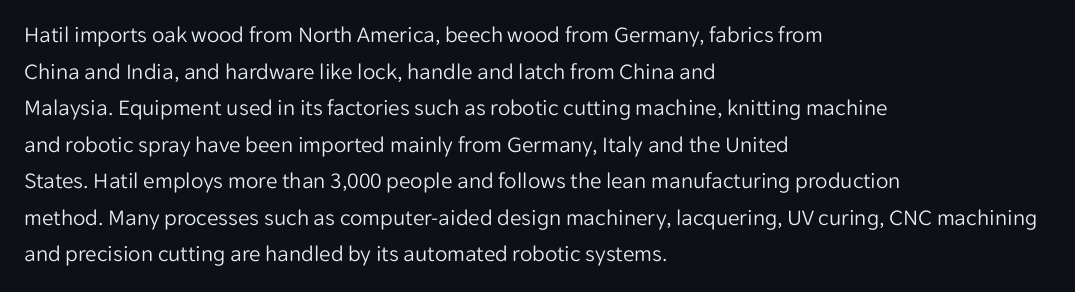
Notice how descenders clear the ascenders below comfortably — that's standard leading. Heft: none added — not bold. Posture: upright roman. The tracking reads as untouched default to a designer's eye. If you drew a ruler down the left edge, every line would touch it.
